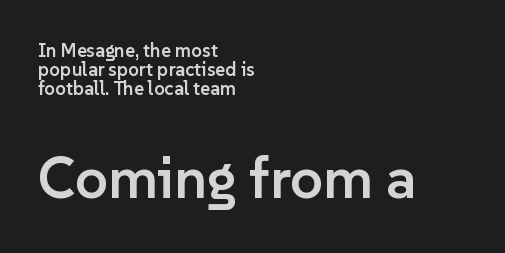
{"serif": "no", "italic": "no", "bold": "semi", "weight": "semibold", "width": "normal", "stroke_contrast": "low", "x_height": "medium", "monospaced": "no", "underline": "no", "align": "left", "line_spacing": "tight", "line_spacing_ratio": 0.99, "letter_spacing": "normal", "letter_spacing_em": 0.0, "larger_block": "second", "size_ratio": 3.05, "glyph_px": 58}
